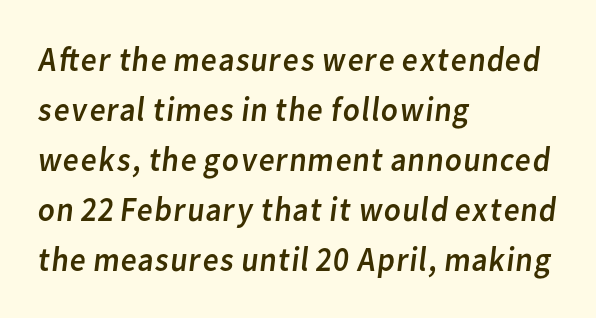
The image shows 35 px regular-weight sans-serif type; set left-aligned, normal line spacing (1.43x), normal letter spacing, not underlined; low stroke contrast and a medium x-height.
